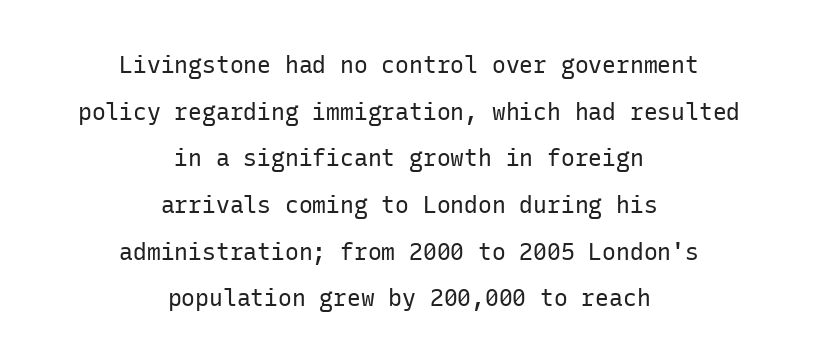
{"italic": "no", "bold": "no", "underline": "no", "align": "center", "line_spacing": "loose", "line_spacing_ratio": 2.03, "letter_spacing": "normal", "letter_spacing_em": 0.0, "glyph_px": 23}
